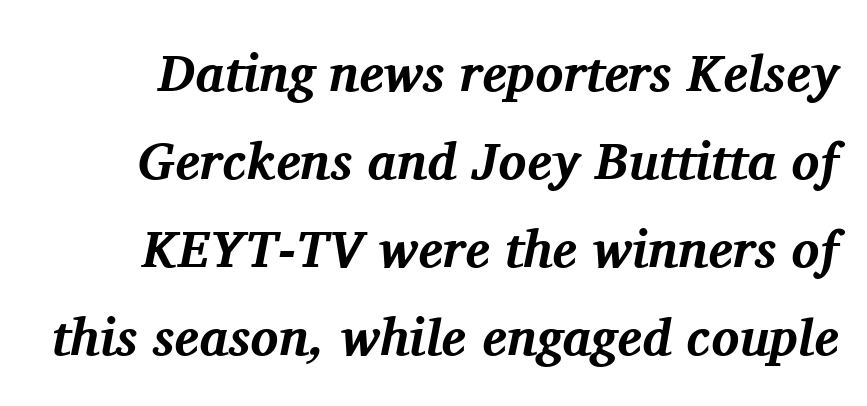
{"serif": "yes", "italic": "yes", "lean": "right", "slant_degrees": 11, "bold": "yes", "weight": "bold", "width": "normal", "stroke_contrast": "medium", "x_height": "medium", "monospaced": "no", "underline": "no", "line_spacing": "normal", "line_spacing_ratio": 1.69, "letter_spacing": "normal", "letter_spacing_em": 0.0, "glyph_px": 52}
